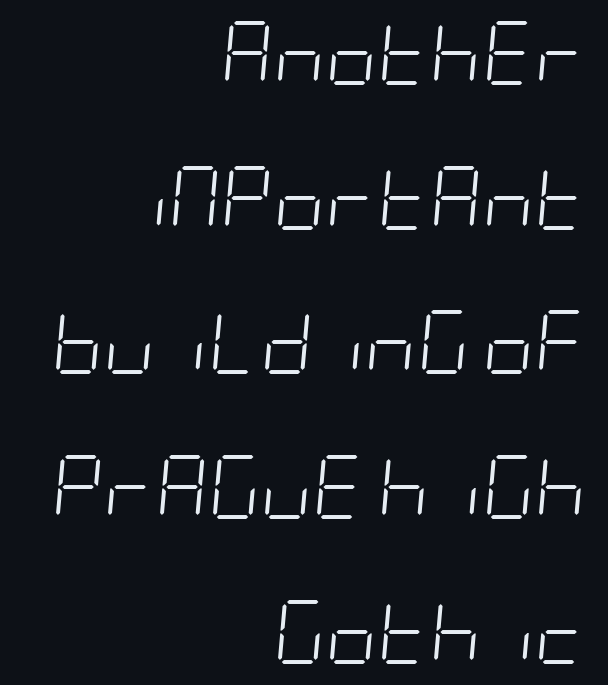
The image shows 64 px light, condensed type, italic (leaning right); set right-aligned, loose line spacing (2.26x), normal letter spacing, not underlined; low stroke contrast and a large x-height.
